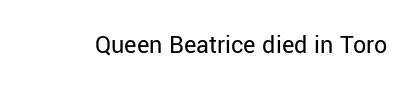
A roman cut, with each character standing at attention. Decoration check: the copy has no underline. The gaps between neighbouring characters are ordinary and unremarkable. Bold? No — there's no thickening of the strokes.
